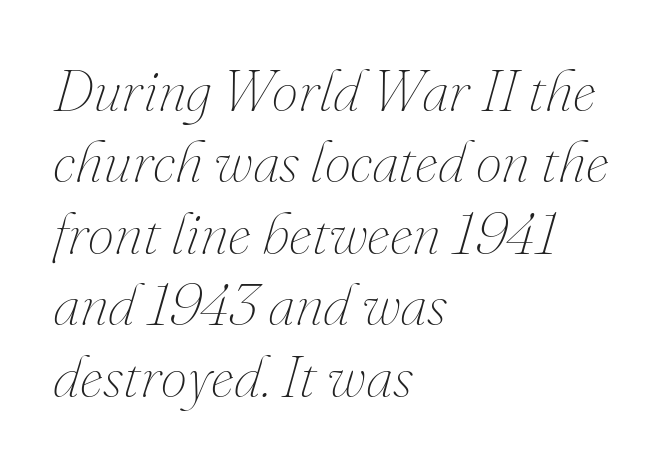
{"italic": "yes", "lean": "right", "slant_degrees": 16, "bold": "no", "weight": "thin", "width": "normal", "stroke_contrast": "medium", "x_height": "small", "monospaced": "no", "underline": "no", "align": "left", "line_spacing_ratio": 1.21, "letter_spacing": "normal", "letter_spacing_em": 0.0, "glyph_px": 59}
